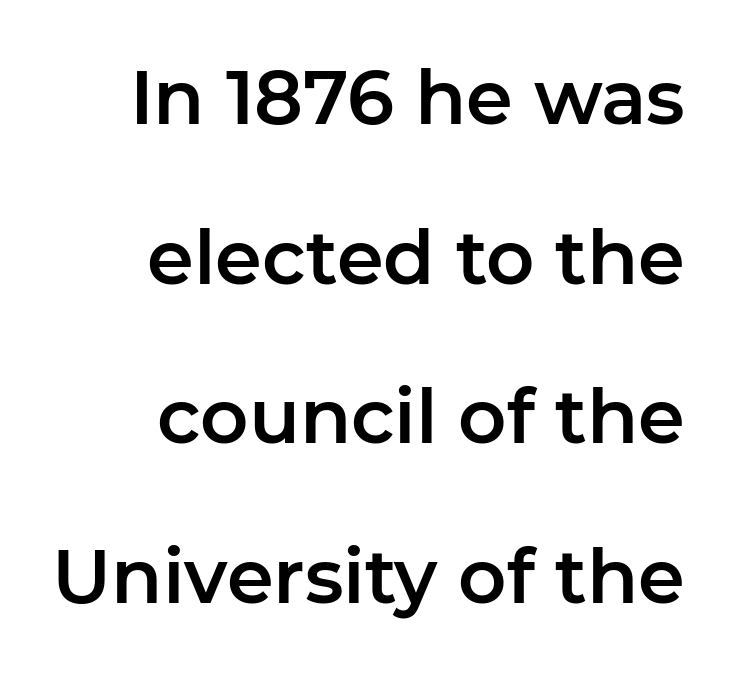
The image shows 75 px sans-serif type, upright; set right-aligned, loose line spacing (2.13x), normal letter spacing, not underlined; low stroke contrast and a medium x-height.
